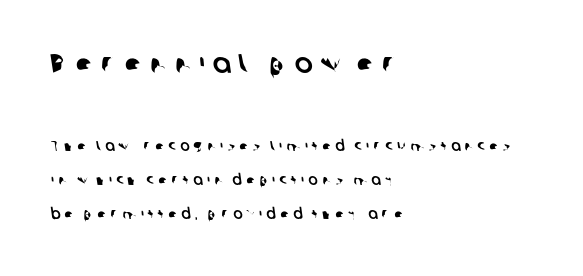
The typesetter chose a ragged-right arrangement here. If you squint, the top block still reads clearly — it's the larger of the two. Underline: absent. Each word looks stretched out because of the extra space between its letters.
